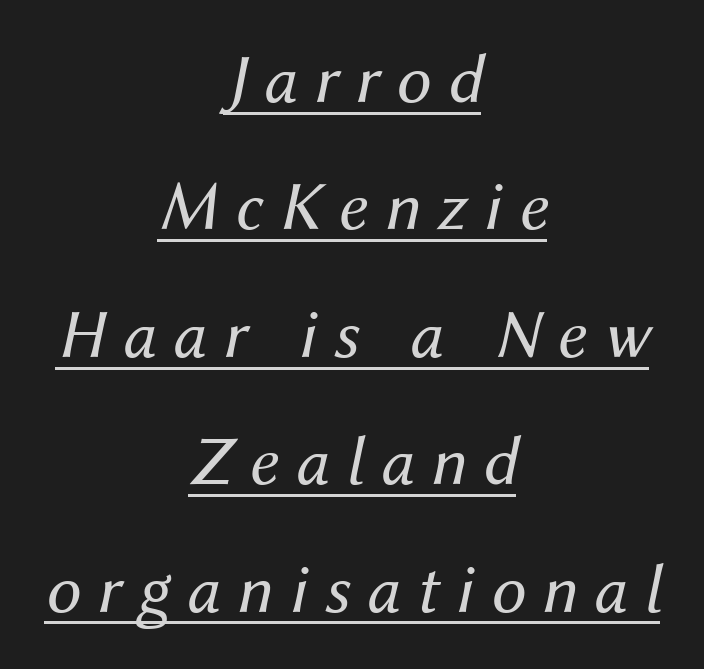
Q: Is the text bold? A: No.
Q: Is the text italic (slanted)? A: Yes, it leans right by about 12 degrees.
Q: Is the text underlined? A: Yes.
Q: How is the paragraph aligned? A: Centered.
Q: Is the spacing between letters normal or unusually wide? A: Unusually wide.
Q: Width (condensed, normal, or wide)? A: Normal.
Q: Stroke contrast? A: Medium.
Q: x-height? A: Medium.
Q: Monospaced? A: No.
